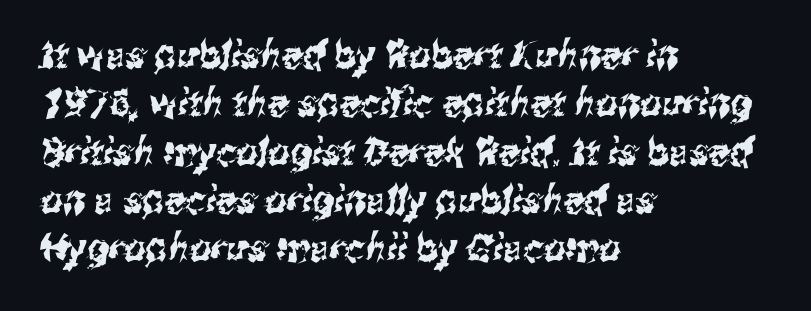
The image shows 38 px condensed sans-serif type; set left-aligned, normal line spacing (1.27x), normal letter spacing, not underlined; medium stroke contrast and a medium x-height.
